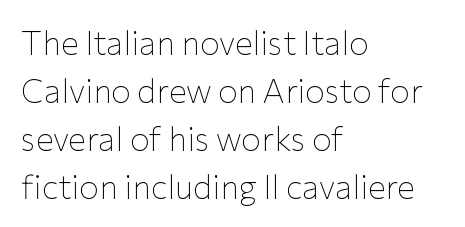
Q: Is the text bold? A: No.
Q: Is the text italic (slanted)? A: No, it is upright.
Q: Is the typeface a serif or a sans-serif typeface? A: Sans-serif.
Q: Is the text underlined? A: No.
Q: How is the paragraph aligned? A: Left-aligned.
Q: Is the spacing between letters normal or unusually wide? A: Normal.
Q: Is the spacing between lines tight, normal or loose? A: Normal.
Q: Width (condensed, normal, or wide)? A: Normal.
Q: Stroke contrast? A: Low.
Q: x-height? A: Medium.
Q: Monospaced? A: No.
